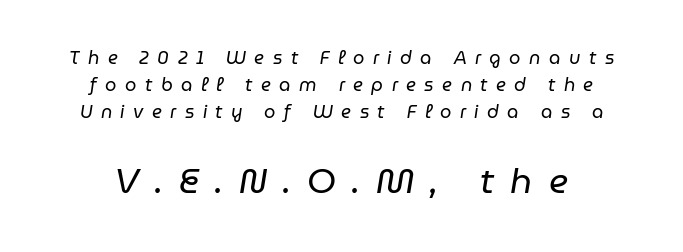
The gap between lines stays unmarked. The weight tops out at a normal text grade. Each letter keeps its own natural width here, so spacing adapts to shape. The paragraph shown floats in the horizontal middle. The lower block of text is set noticeably larger than the block above it.
